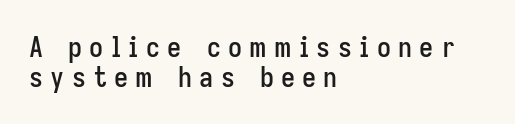
The image shows 28 px condensed sans-serif type, upright; set left-aligned, tight line spacing (1.06x), unusually wide letter spacing (+0.26 em), not underlined; low stroke contrast and a medium x-height.
